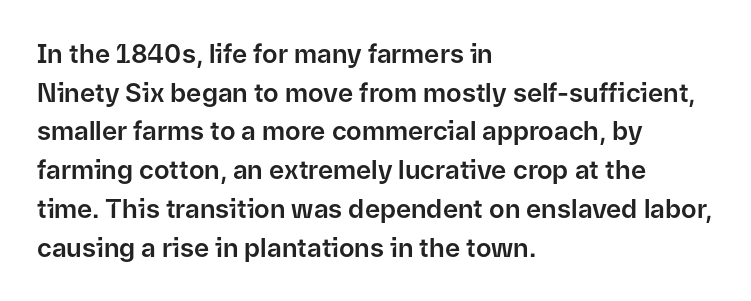
The image shows 26 px text type, upright; set left-aligned, normal line spacing (1.49x), normal letter spacing, not underlined.
